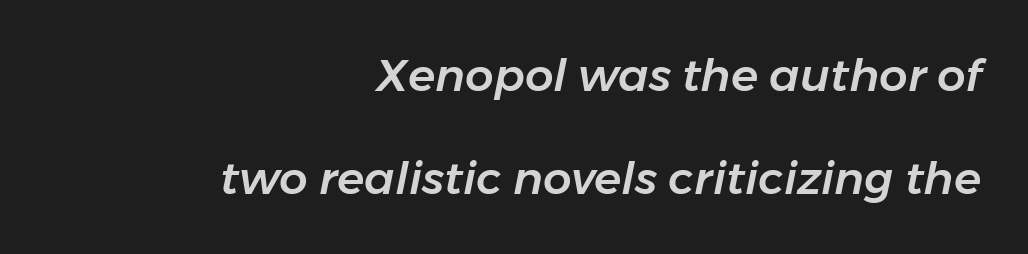
{"italic": "yes", "lean": "right", "slant_degrees": 11, "width": "normal", "stroke_contrast": "low", "x_height": "medium", "monospaced": "no", "underline": "no", "align": "right", "line_spacing": "loose", "line_spacing_ratio": 2.29, "letter_spacing": "normal", "letter_spacing_em": 0.0, "glyph_px": 45}
